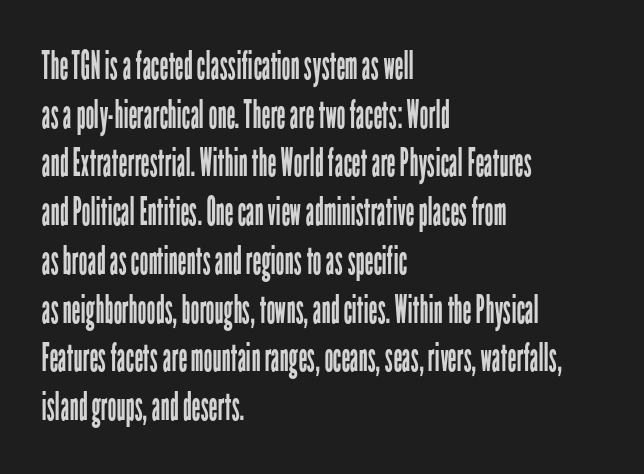
Nothing sits at the stroke ends, so this counts as sans-serif. Do the characters align in a grid? No, the font is proportional. A classic flush-left, rag-right setting is used for this passage. The face used here is rendered with its standard letterfit.
